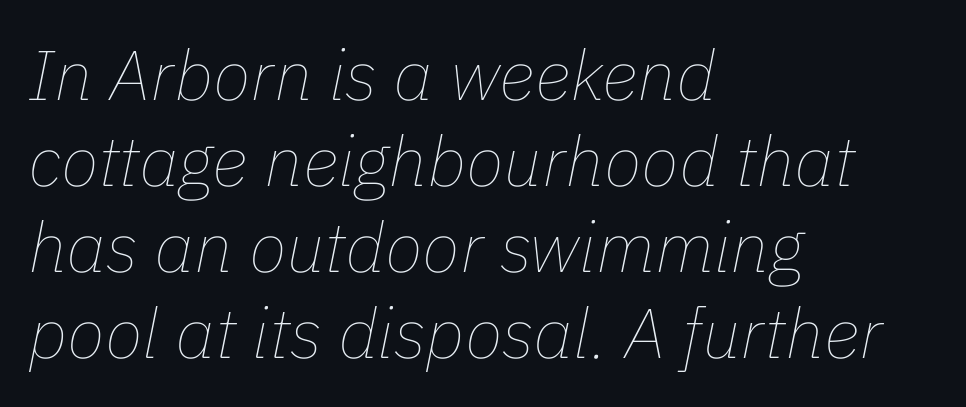
{"italic": "yes", "lean": "right", "slant_degrees": 11, "bold": "no", "weight": "thin", "width": "normal", "stroke_contrast": "low", "x_height": "medium", "monospaced": "no", "underline": "no", "align": "left", "line_spacing_ratio": 1.23, "letter_spacing": "normal", "letter_spacing_em": 0.0, "glyph_px": 70}
